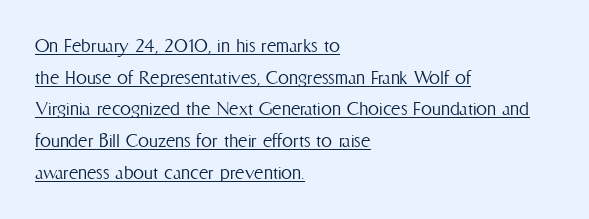
{"italic": "no", "bold": "no", "underline": "yes", "align": "left", "line_spacing": "normal", "line_spacing_ratio": 1.44, "letter_spacing": "normal", "letter_spacing_em": 0.0, "glyph_px": 22}
